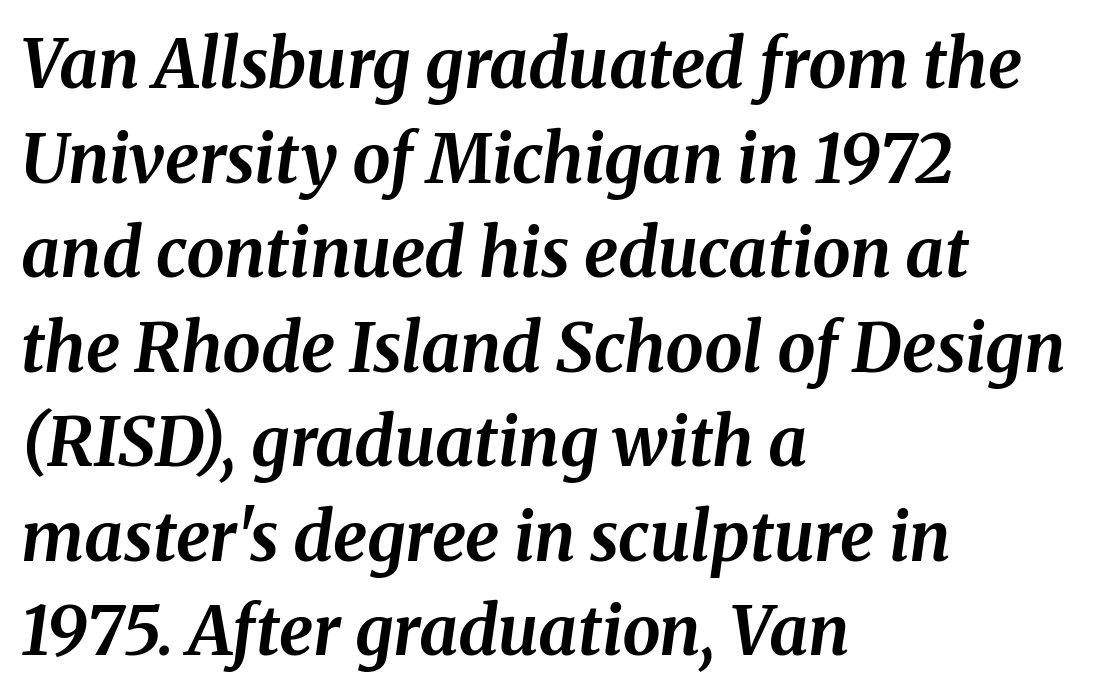
The image shows 68 px bold type, italic (leaning right); set left-aligned, normal line spacing (1.39x), normal letter spacing, not underlined; medium stroke contrast and a medium x-height.
